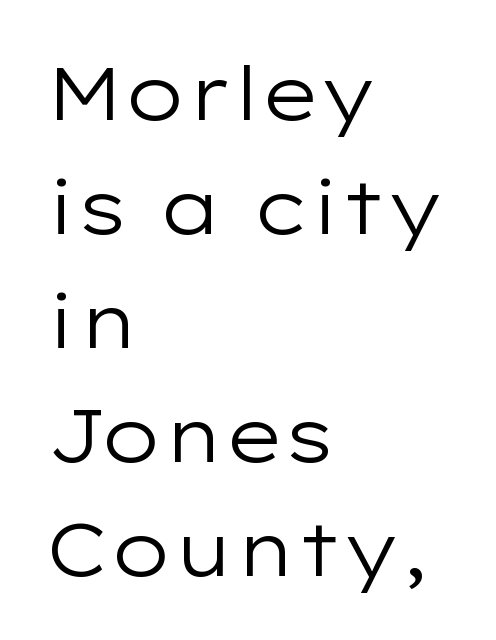
The image shows 75 px regular-weight, wide sans-serif type, upright; set left-aligned, normal line spacing (1.52x), normal letter spacing, not underlined; low stroke contrast and a medium x-height.
